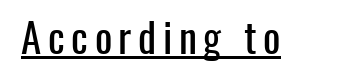
Q: Is the text italic (slanted)? A: No, it is upright.
Q: Is the typeface a serif or a sans-serif typeface? A: Sans-serif.
Q: Is the text underlined? A: Yes.
Q: Width (condensed, normal, or wide)? A: Condensed.
Q: Stroke contrast? A: Low.
Q: x-height? A: Medium.
Q: Monospaced? A: No.
